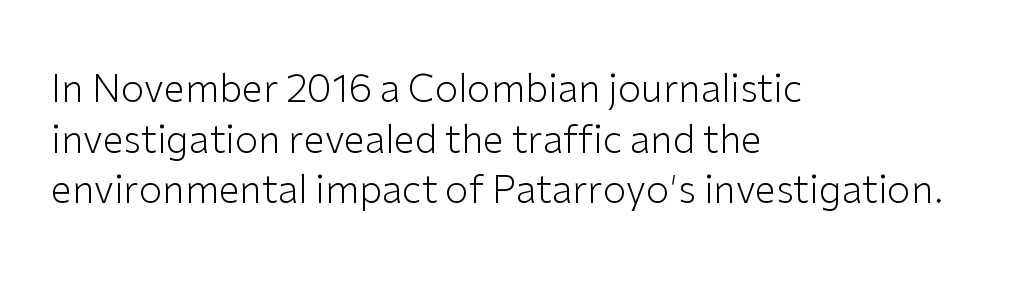
The image shows 38 px light sans-serif type, upright; set left-aligned, normal line spacing (1.33x), normal letter spacing, not underlined; low stroke contrast and a medium x-height.
